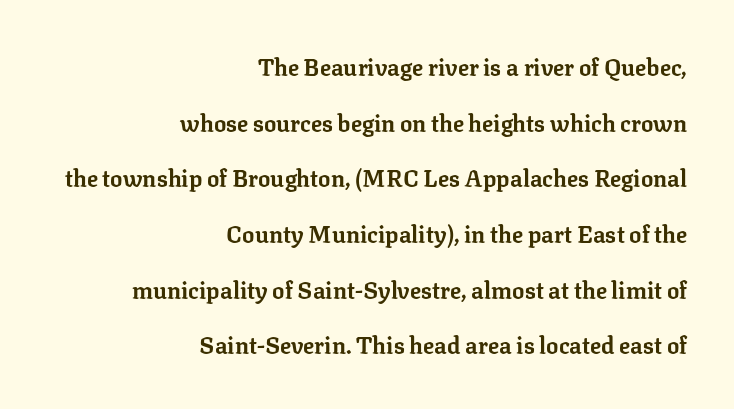
The image shows 23 px bold type, upright; set right-aligned, loose line spacing (2.42x), normal letter spacing, not underlined.
